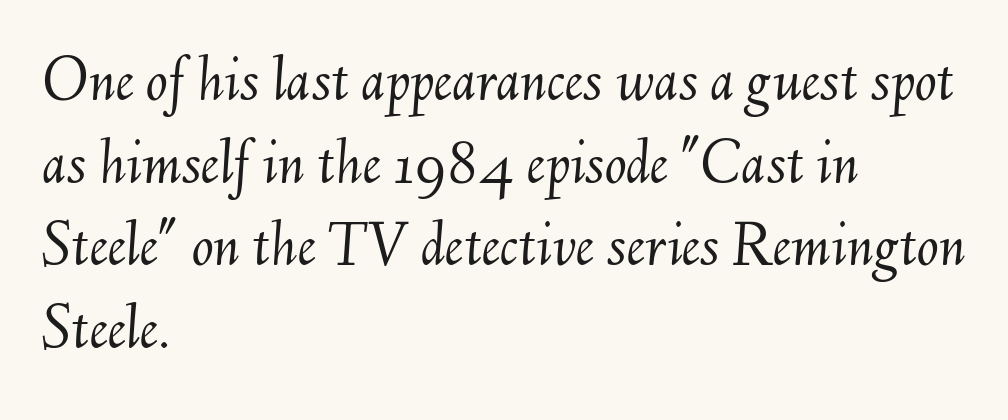
Q: Is the text bold? A: No.
Q: Is the text italic (slanted)? A: Yes, it leans right by about 6 degrees.
Q: Is the text underlined? A: No.
Q: How is the paragraph aligned? A: Left-aligned.
Q: Is the spacing between letters normal or unusually wide? A: Normal.
Q: Is the spacing between lines tight, normal or loose? A: Normal.
Q: Width (condensed, normal, or wide)? A: Normal.
Q: Stroke contrast? A: Medium.
Q: x-height? A: Small.
Q: Monospaced? A: No.
